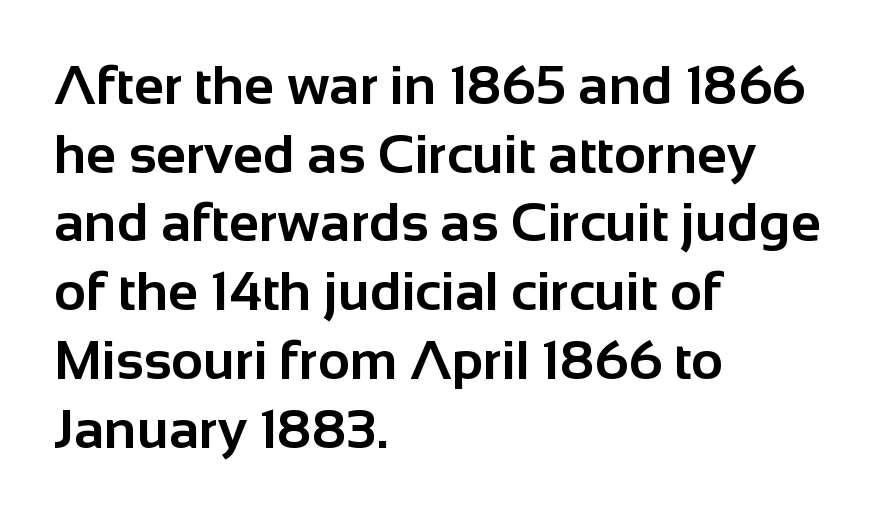
The image shows 55 px bold sans-serif type, upright; set left-aligned, normal line spacing (1.25x), normal letter spacing, not underlined; low stroke contrast and a medium x-height.
